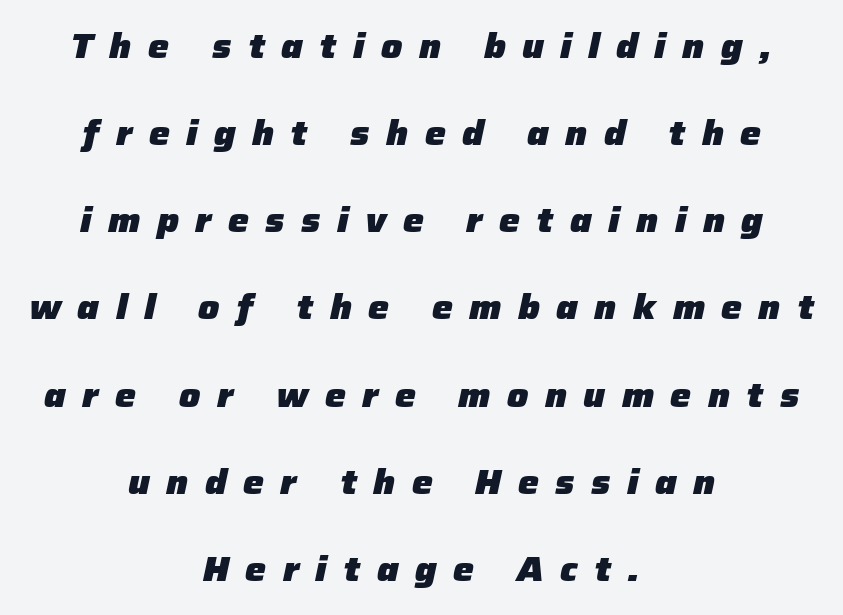
Q: Is the text bold? A: Yes.
Q: Is the text italic (slanted)? A: Yes, it leans right by about 12 degrees.
Q: Is the text underlined? A: No.
Q: How is the paragraph aligned? A: Centered.
Q: Is the spacing between letters normal or unusually wide? A: Unusually wide.
Q: Is the spacing between lines tight, normal or loose? A: Loose.
Q: Width (condensed, normal, or wide)? A: Normal.
Q: Stroke contrast? A: Low.
Q: x-height? A: Medium.
Q: Monospaced? A: No.
